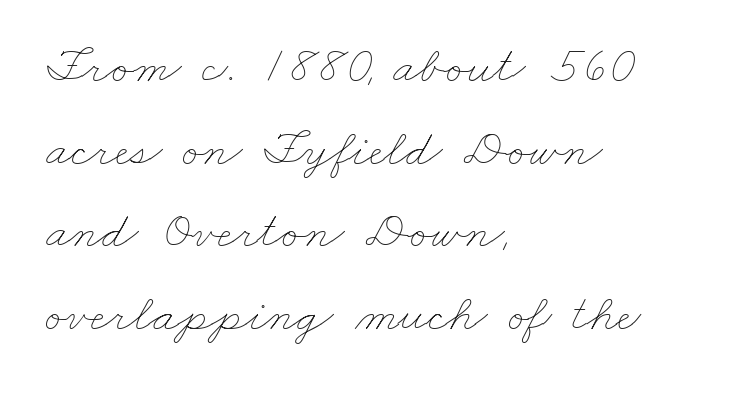
{"bold": "no", "weight": "thin", "width": "wide", "stroke_contrast": "low", "x_height": "small", "monospaced": "no", "underline": "no", "align": "left", "line_spacing": "normal", "line_spacing_ratio": 1.59, "letter_spacing": "normal", "letter_spacing_em": 0.0, "glyph_px": 52}
